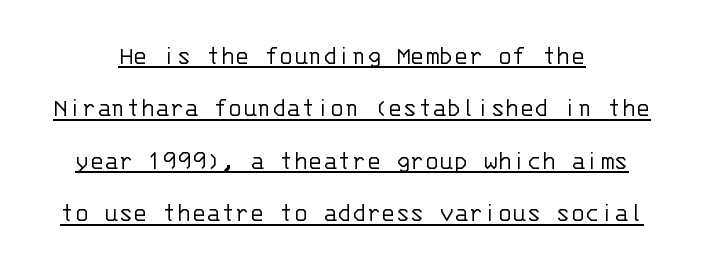
Is the type heavy? It reads as light-to-regular instead. The axis of the letterforms is exactly vertical. Typeset on center — no edge is straight. Loosely led — the rows are spread out.
